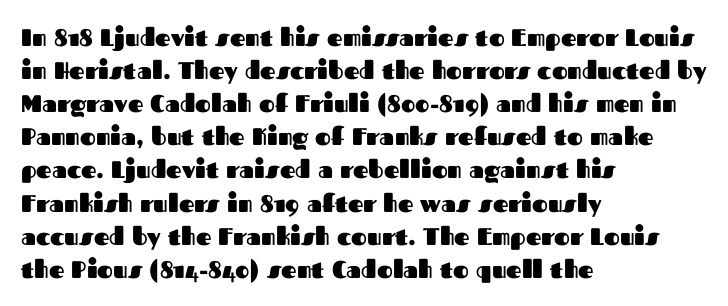
Q: Is the text bold? A: Yes.
Q: Is the text italic (slanted)? A: No, it is upright.
Q: Is the text underlined? A: No.
Q: How is the paragraph aligned? A: Left-aligned.
Q: Is the spacing between letters normal or unusually wide? A: Normal.
Q: Is the spacing between lines tight, normal or loose? A: Normal.
